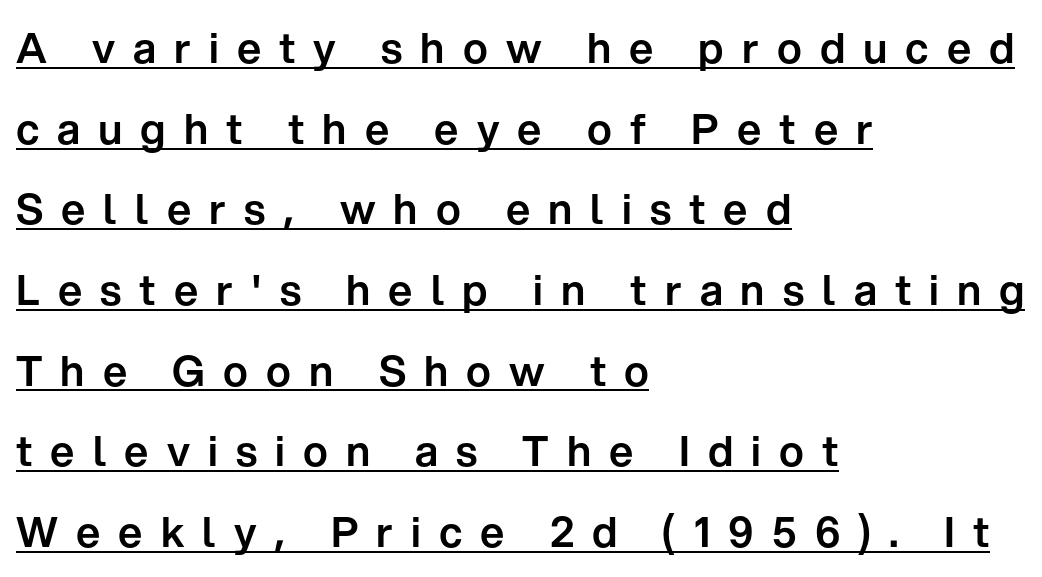
Q: Is the text italic (slanted)? A: No, it is upright.
Q: Is the typeface a serif or a sans-serif typeface? A: Sans-serif.
Q: Is the text underlined? A: Yes.
Q: How is the paragraph aligned? A: Left-aligned.
Q: Is the spacing between letters normal or unusually wide? A: Unusually wide.
Q: Is the spacing between lines tight, normal or loose? A: Loose.
Q: Width (condensed, normal, or wide)? A: Normal.
Q: Stroke contrast? A: Low.
Q: x-height? A: Medium.
Q: Monospaced? A: No.
